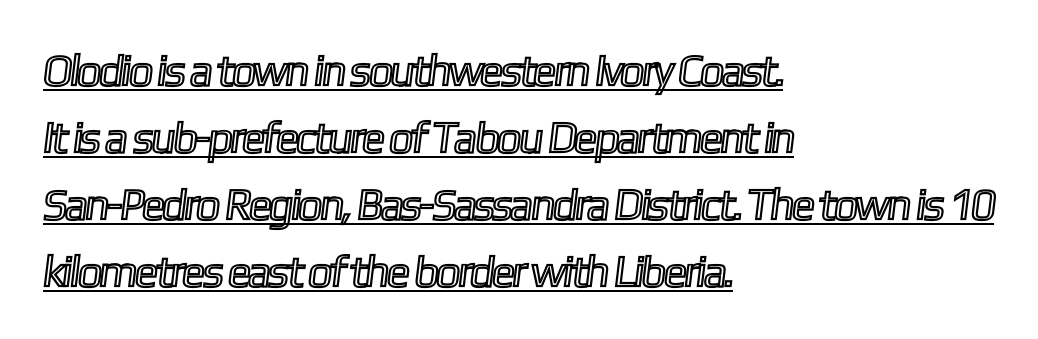
The image shows 44 px condensed type; set left-aligned, normal line spacing (1.52x), normal letter spacing, underlined; a medium x-height.
